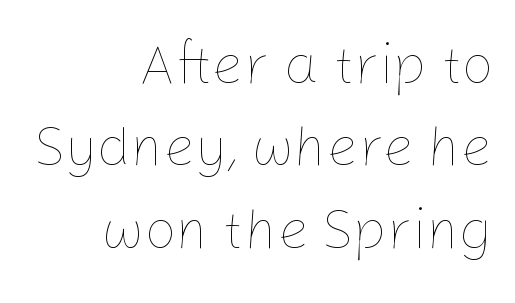
{"italic": "no", "bold": "no", "weight": "thin", "width": "normal", "stroke_contrast": "low", "x_height": "medium", "monospaced": "no", "underline": "no", "align": "right", "line_spacing": "normal", "line_spacing_ratio": 1.47, "letter_spacing": "normal", "letter_spacing_em": 0.0, "glyph_px": 56}
